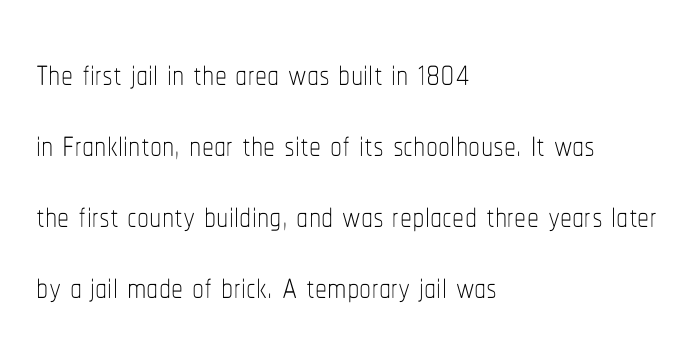
The image shows 48 px thin, condensed type, upright; set left-aligned, normal line spacing (1.48x), normal letter spacing, not underlined; low stroke contrast and a medium x-height.
